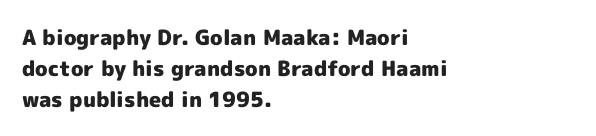
{"italic": "no", "bold": "yes", "underline": "no", "align": "left", "line_spacing": "normal", "line_spacing_ratio": 1.47, "letter_spacing": "normal", "letter_spacing_em": 0.0, "glyph_px": 21}
